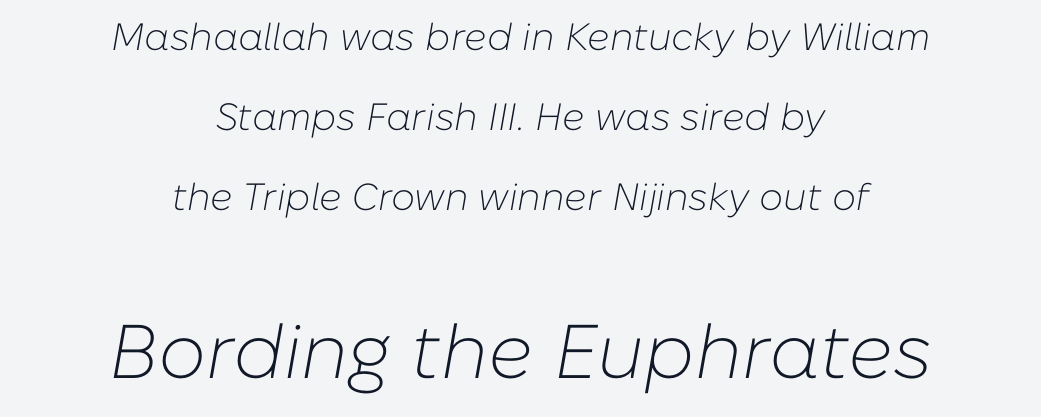
{"italic": "yes", "lean": "right", "slant_degrees": 10, "bold": "no", "weight": "light", "width": "normal", "stroke_contrast": "low", "x_height": "medium", "monospaced": "no", "underline": "no", "align": "center", "line_spacing": "loose", "line_spacing_ratio": 2.11, "letter_spacing": "normal", "letter_spacing_em": 0.0, "larger_block": "second", "size_ratio": 2.0, "glyph_px": 76}
